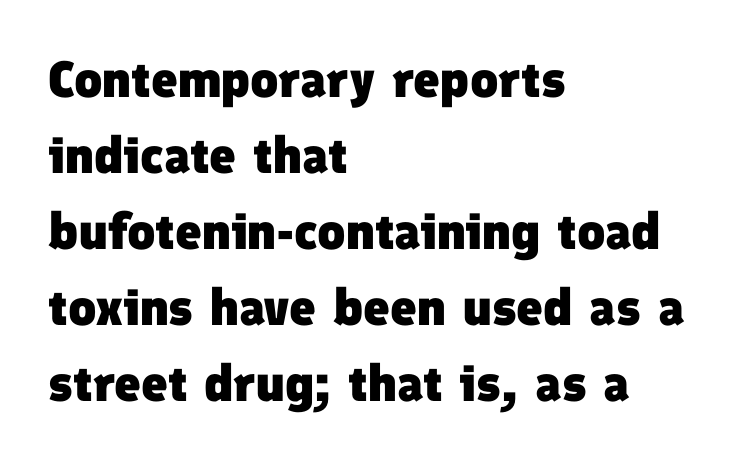
{"serif": "no", "bold": "yes", "weight": "heavy", "width": "normal", "stroke_contrast": "low", "x_height": "medium", "monospaced": "no", "underline": "no", "align": "left", "line_spacing": "normal", "line_spacing_ratio": 1.49, "letter_spacing": "normal", "letter_spacing_em": 0.0, "glyph_px": 51}
